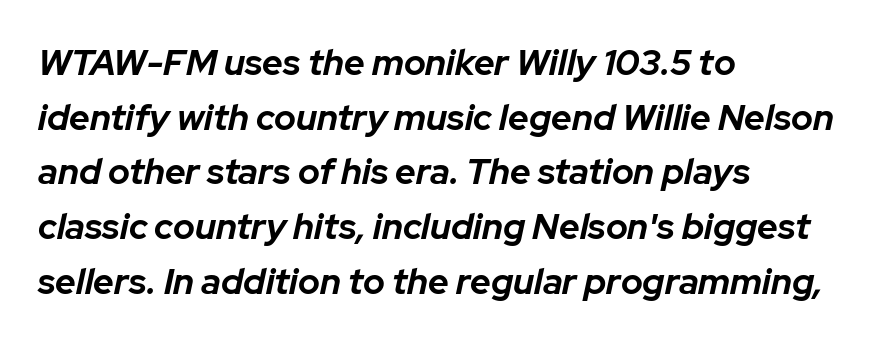
{"italic": "yes", "lean": "right", "slant_degrees": 12, "bold": "yes", "weight": "bold", "width": "normal", "stroke_contrast": "low", "x_height": "medium", "monospaced": "no", "underline": "no", "align": "left", "line_spacing": "normal", "line_spacing_ratio": 1.52, "letter_spacing": "normal", "letter_spacing_em": 0.0, "glyph_px": 36}
